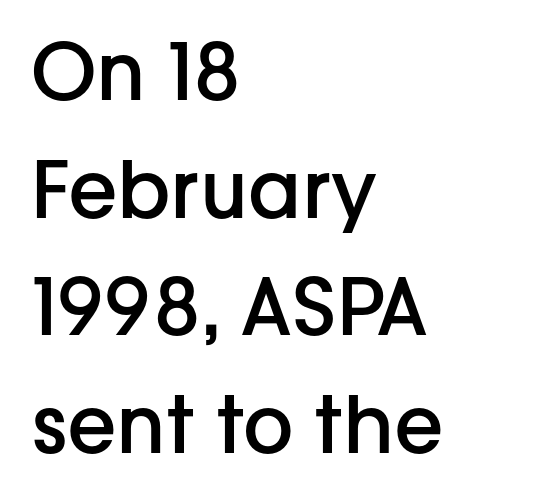
Q: Is the text bold? A: Semi-bold.
Q: Is the text italic (slanted)? A: No, it is upright.
Q: Is the typeface a serif or a sans-serif typeface? A: Sans-serif.
Q: Is the text underlined? A: No.
Q: How is the paragraph aligned? A: Left-aligned.
Q: Is the spacing between letters normal or unusually wide? A: Normal.
Q: Is the spacing between lines tight, normal or loose? A: Normal.
Q: Width (condensed, normal, or wide)? A: Normal.
Q: Stroke contrast? A: Low.
Q: x-height? A: Medium.
Q: Monospaced? A: No.
